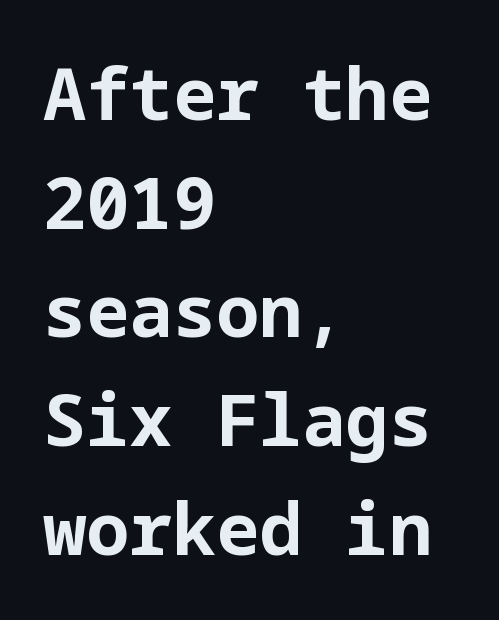
In terms of weight, the rendering is a true, heavy bold. The zone under the glyphs is completely vacant. The setting favours the left margin, as ordinary paragraphs usually do. The line-height multiplier appears to be the usual default. Unlike a traditional serif, this face leaves its strokes unadorned. The letterforms sit shoulder to shoulder at normal distance.
